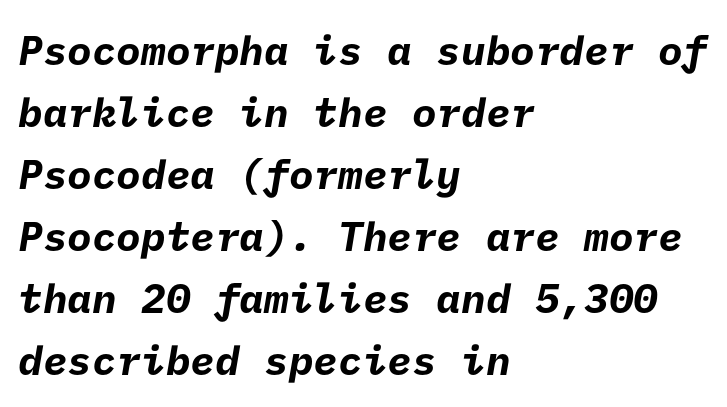
Plain, unruled lines of type. The passage shown stacks its lines at a standard gap. The rendering uses a bold face; every stroke is thick and dark. Type style note: lacks serifs. Does extra space separate the letters? No, they use regular spacing. The lines are quadded left.
